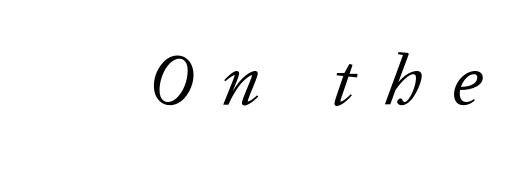
{"italic": "yes", "lean": "right", "slant_degrees": 20, "bold": "no", "weight": "regular", "width": "normal", "stroke_contrast": "low", "x_height": "medium", "monospaced": "no", "underline": "no", "letter_spacing": "wide", "letter_spacing_em": 0.39, "glyph_px": 73}
